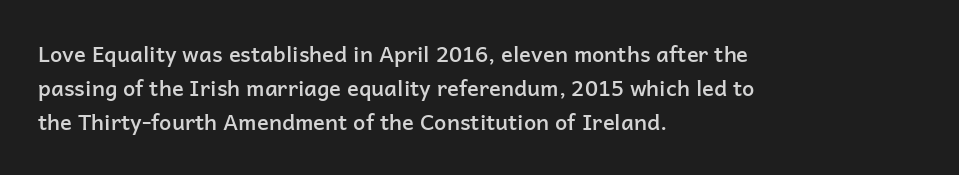
Students, note that the glyphs here touch the page at normal intervals. The line-height multiplier appears to be the usual default. Horizontal alignment here is leftward, the default for most running prose. Descenders are the only things crossing below the line. A bit beefed up — I'd call it semibold rather than bold. You can tell it's not italic because the verticals are truly vertical.
